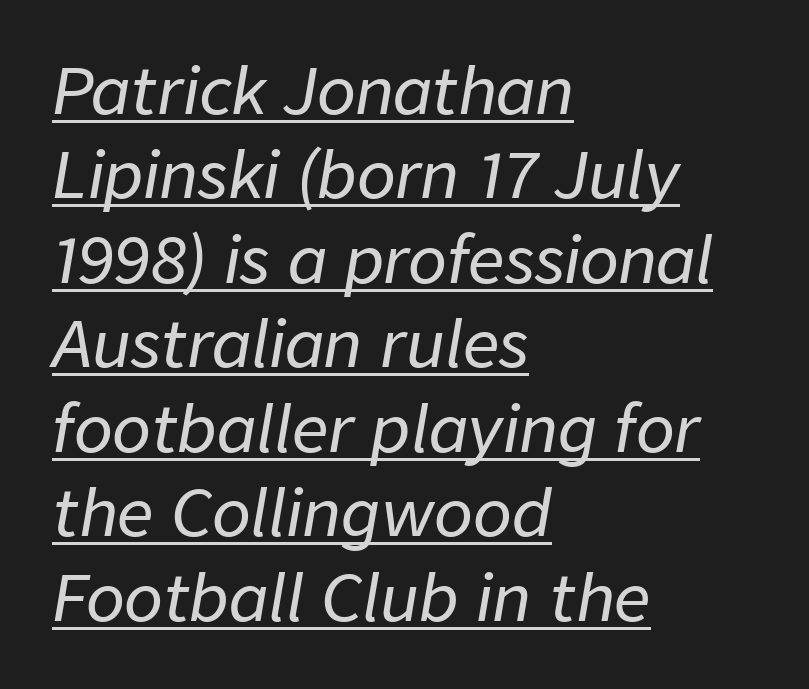
The image shows 64 px text type, italic (leaning right); set left-aligned, normal line spacing (1.32x), normal letter spacing, underlined; low stroke contrast and a medium x-height.
